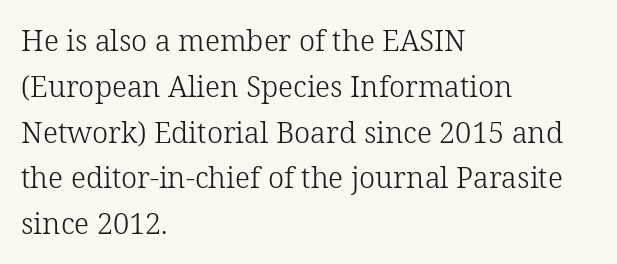
{"serif": "yes", "italic": "no", "bold": "no", "weight": "light", "width": "normal", "stroke_contrast": "low", "x_height": "medium", "monospaced": "no", "underline": "no", "align": "left", "line_spacing": "normal", "line_spacing_ratio": 1.58, "letter_spacing": "normal", "letter_spacing_em": 0.0, "glyph_px": 29}
